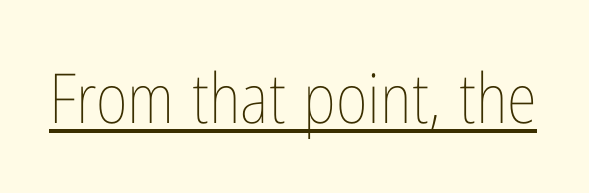
Q: Is the text bold? A: No.
Q: Is the text italic (slanted)? A: No, it is upright.
Q: Is the text underlined? A: Yes.
Q: Is the spacing between letters normal or unusually wide? A: Normal.
Q: Width (condensed, normal, or wide)? A: Condensed.
Q: Stroke contrast? A: Low.
Q: x-height? A: Medium.
Q: Monospaced? A: No.
